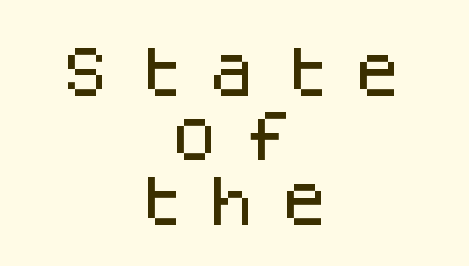
{"serif": "no", "italic": "no", "width": "normal", "stroke_contrast": "low", "x_height": "large", "monospaced": "yes", "underline": "no", "align": "center", "line_spacing_ratio": 1.17, "letter_spacing": "wide", "letter_spacing_em": 0.33, "glyph_px": 55}
